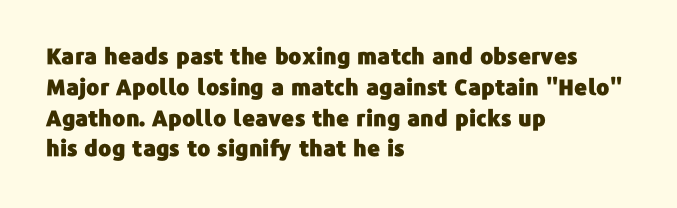
Q: Is the text italic (slanted)? A: No, it is upright.
Q: Is the text underlined? A: No.
Q: How is the paragraph aligned? A: Left-aligned.
Q: Is the spacing between letters normal or unusually wide? A: Normal.
Q: Is the spacing between lines tight, normal or loose? A: Normal.
